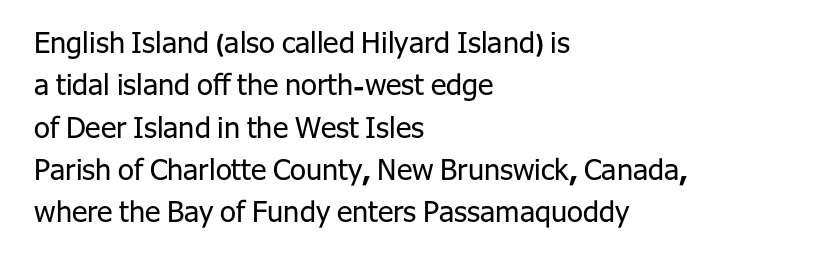
{"serif": "no", "italic": "no", "bold": "no", "weight": "regular", "width": "normal", "stroke_contrast": "low", "x_height": "medium", "monospaced": "no", "underline": "no", "align": "left", "line_spacing": "normal", "line_spacing_ratio": 1.46, "letter_spacing": "normal", "letter_spacing_em": 0.0, "glyph_px": 29}
